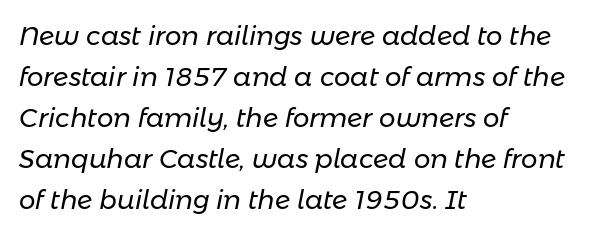
The image shows 26 px text type, italic (leaning right); set left-aligned, normal line spacing (1.58x), normal letter spacing, not underlined.
